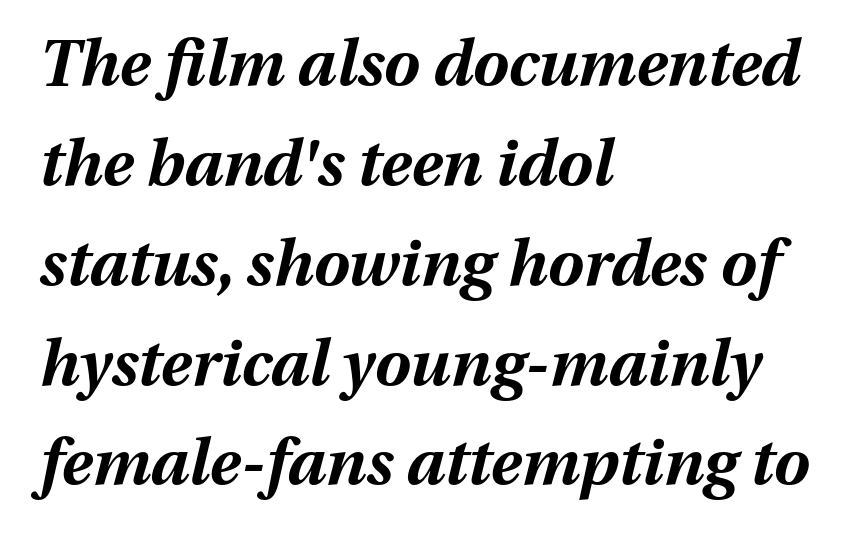
{"italic": "yes", "lean": "right", "slant_degrees": 13, "bold": "yes", "weight": "bold", "width": "normal", "stroke_contrast": "medium", "x_height": "medium", "monospaced": "no", "underline": "no", "align": "left", "line_spacing": "normal", "line_spacing_ratio": 1.56, "letter_spacing": "normal", "letter_spacing_em": 0.0, "glyph_px": 64}
